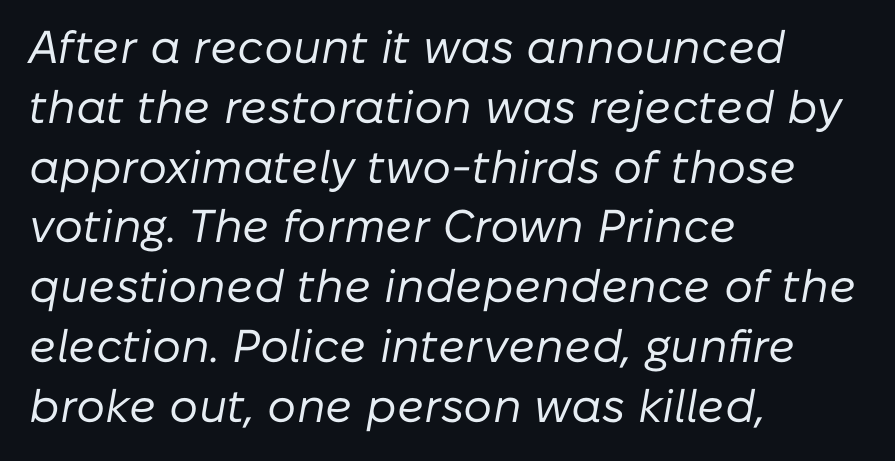
{"italic": "yes", "lean": "right", "slant_degrees": 10, "bold": "no", "weight": "regular", "width": "normal", "stroke_contrast": "low", "x_height": "medium", "monospaced": "no", "underline": "no", "align": "left", "line_spacing": "normal", "line_spacing_ratio": 1.3, "letter_spacing": "normal", "letter_spacing_em": 0.0, "glyph_px": 46}
